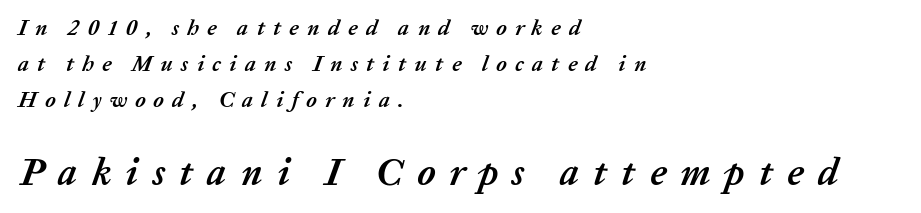
{"italic": "yes", "lean": "right", "slant_degrees": 20, "bold": "yes", "weight": "semibold", "width": "normal", "stroke_contrast": "low", "x_height": "medium", "monospaced": "no", "underline": "no", "align": "left", "line_spacing": "normal", "line_spacing_ratio": 1.63, "letter_spacing": "wide", "letter_spacing_em": 0.37, "larger_block": "second", "size_ratio": 1.73, "glyph_px": 38}
